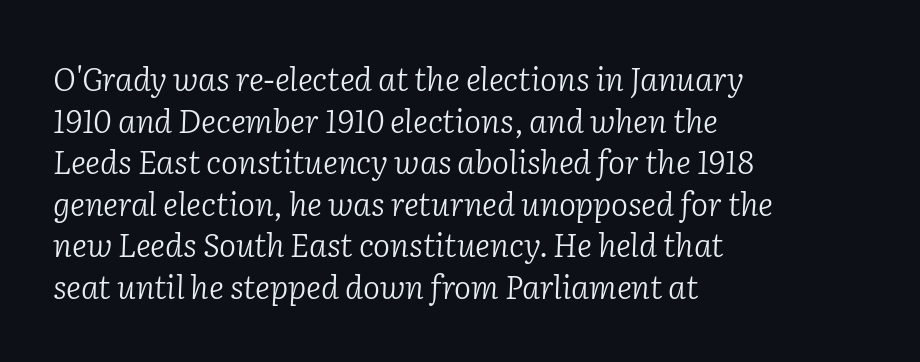
The image shows 32 px light serif type, italic (leaning right); set left-aligned, normal line spacing (1.3x), normal letter spacing, not underlined; low stroke contrast and a medium x-height.
